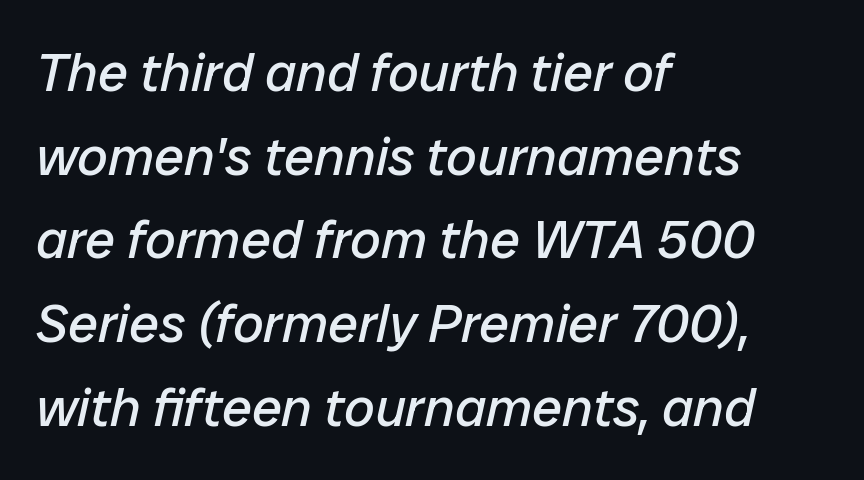
Q: Is the text bold? A: No.
Q: Is the text italic (slanted)? A: Yes, it leans right by about 12 degrees.
Q: Is the text underlined? A: No.
Q: How is the paragraph aligned? A: Left-aligned.
Q: Is the spacing between letters normal or unusually wide? A: Normal.
Q: Is the spacing between lines tight, normal or loose? A: Normal.
Q: Width (condensed, normal, or wide)? A: Normal.
Q: Stroke contrast? A: Low.
Q: x-height? A: Medium.
Q: Monospaced? A: No.
